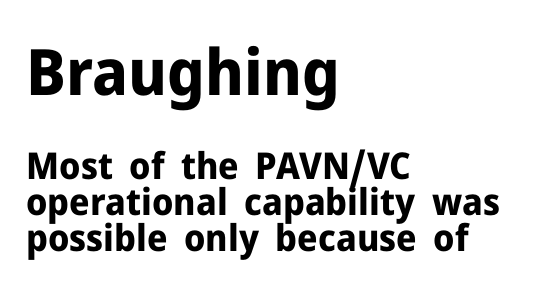
The image shows 64 px bold sans-serif type, upright; set left-aligned, tight line spacing (0.97x), normal letter spacing, not underlined; the first (top) block is 1.73x larger; low stroke contrast and a medium x-height.
